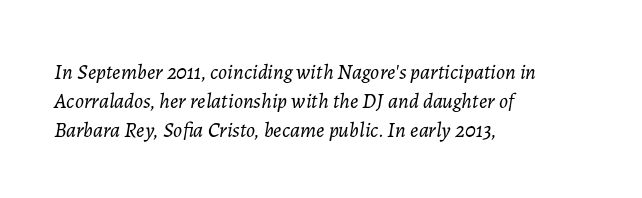
{"italic": "yes", "lean": "right", "slant_degrees": 7, "bold": "no", "underline": "no", "align": "left", "line_spacing": "normal", "line_spacing_ratio": 1.38, "letter_spacing": "normal", "letter_spacing_em": 0.0, "glyph_px": 21}
